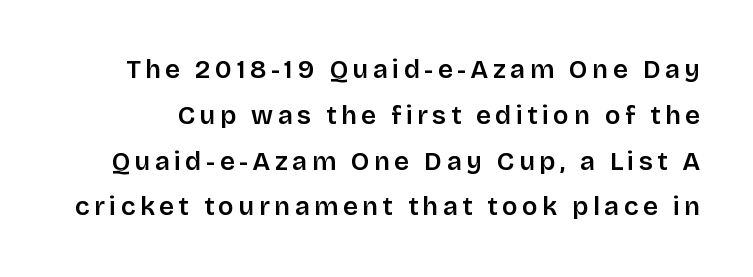
Emphasis by weight is partial: semibold. This rendering features lettering with no underline. Quick note: not italic, upright.
